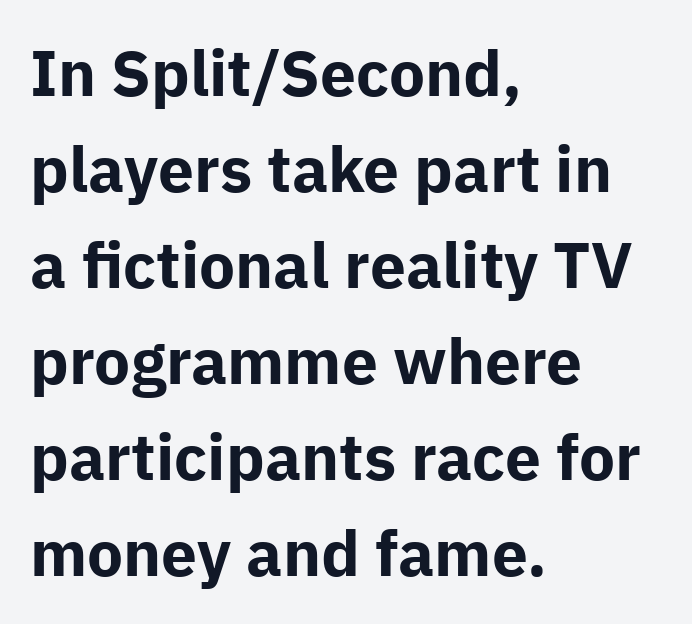
The image shows 64 px bold sans-serif type, upright; set left-aligned, normal line spacing (1.5x), normal letter spacing, not underlined; low stroke contrast and a medium x-height.
